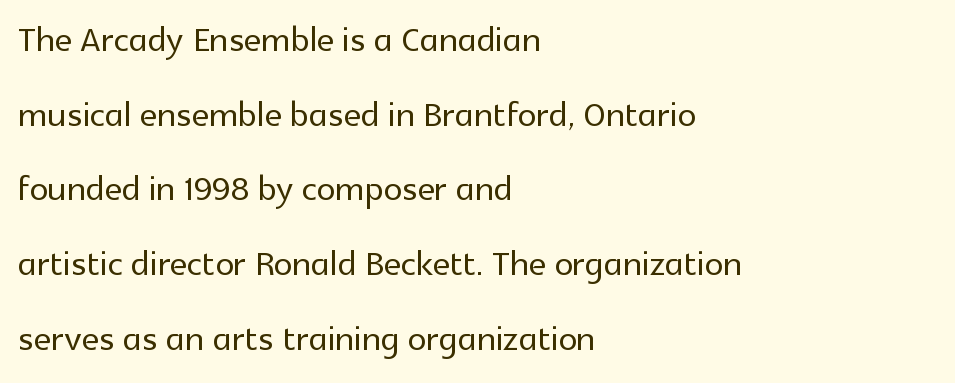
The image shows 47 px sans-serif type, upright; set left-aligned, normal line spacing (1.59x), normal letter spacing, not underlined; a medium x-height.
